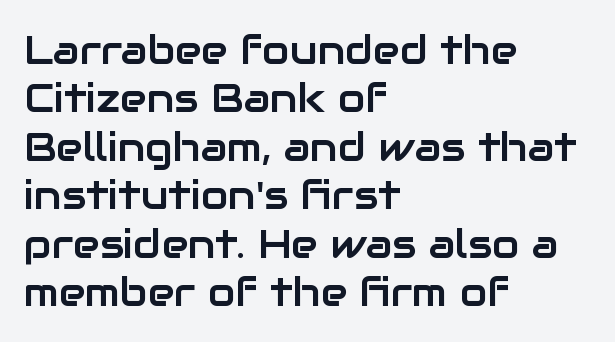
Q: Is the text italic (slanted)? A: No, it is upright.
Q: Is the typeface a serif or a sans-serif typeface? A: Sans-serif.
Q: Is the text underlined? A: No.
Q: How is the paragraph aligned? A: Left-aligned.
Q: Is the spacing between letters normal or unusually wide? A: Normal.
Q: Width (condensed, normal, or wide)? A: Normal.
Q: Stroke contrast? A: Low.
Q: x-height? A: Medium.
Q: Monospaced? A: No.
